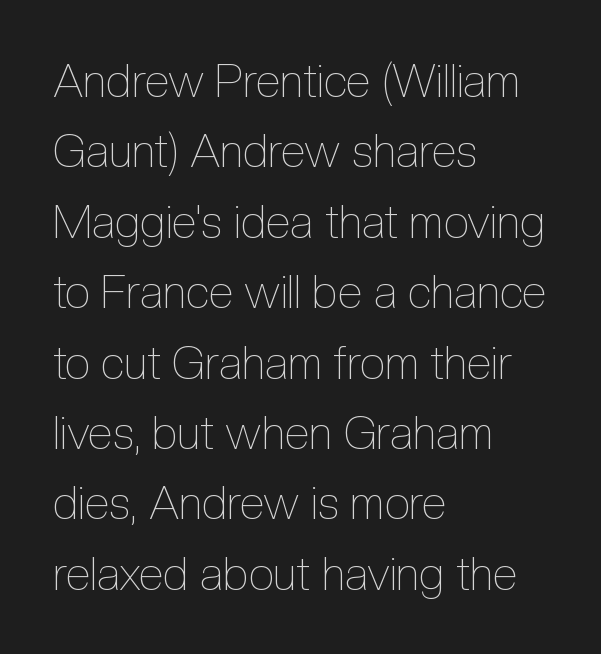
No chunkiness to these letters — they're not bold. This sample keeps an unexceptional amount of space between lines. The string is rendered with underlining switched off. Do the letters lean? They stand straight. Character widths vary here, with narrow letters taking less room than wide ones.
